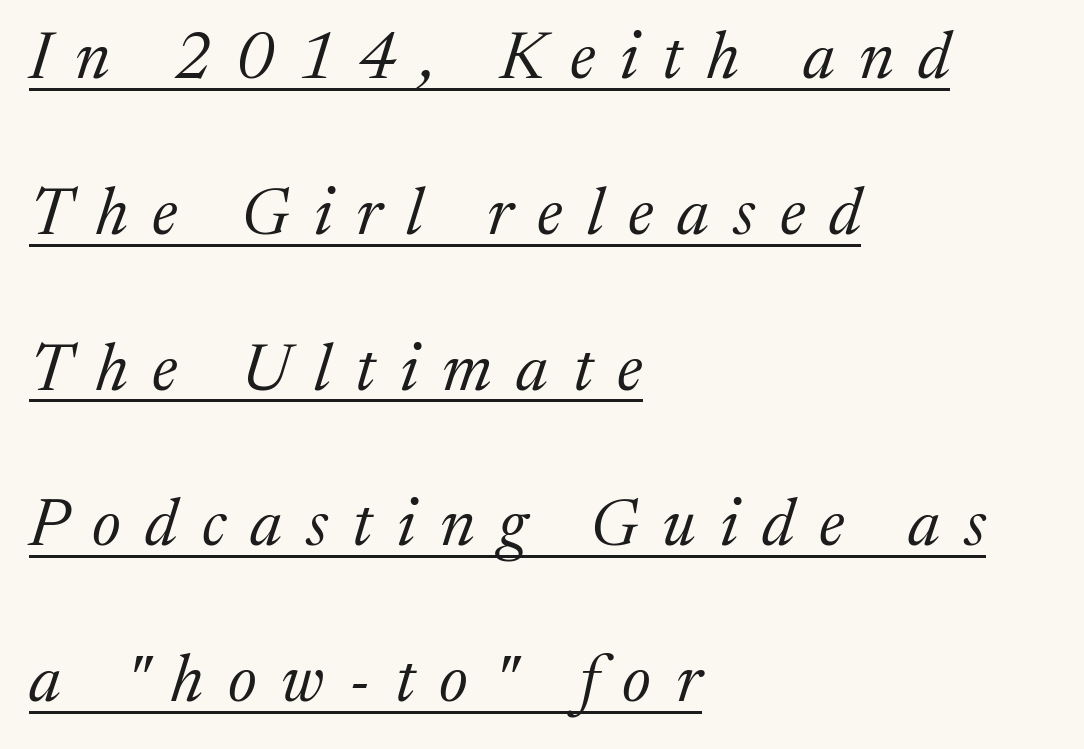
The image shows 66 px regular-weight serif type, italic (leaning right); set left-aligned, loose line spacing (2.36x), unusually wide letter spacing (+0.37 em), underlined; medium stroke contrast and a medium x-height.
